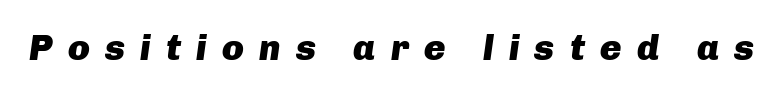
Q: Is the text bold? A: Yes.
Q: Is the text italic (slanted)? A: Yes, it leans right by about 8 degrees.
Q: Is the text underlined? A: No.
Q: Is the spacing between letters normal or unusually wide? A: Unusually wide.
Q: Width (condensed, normal, or wide)? A: Normal.
Q: Stroke contrast? A: Low.
Q: x-height? A: Medium.
Q: Monospaced? A: No.
